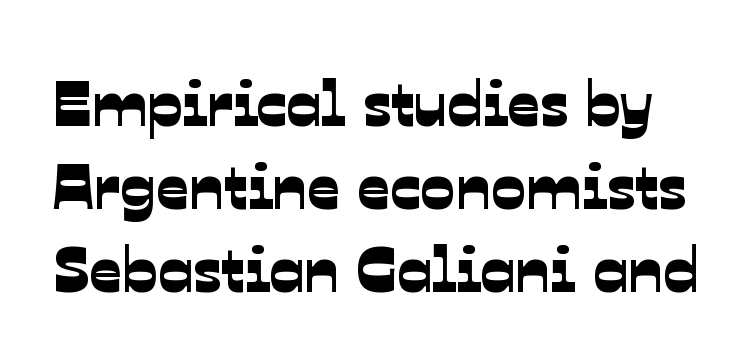
Q: Is the typeface a serif or a sans-serif typeface? A: Sans-serif.
Q: Is the text underlined? A: No.
Q: Is the spacing between letters normal or unusually wide? A: Normal.
Q: Is the spacing between lines tight, normal or loose? A: Normal.
Q: Width (condensed, normal, or wide)? A: Normal.
Q: Stroke contrast? A: Low.
Q: x-height? A: Medium.
Q: Monospaced? A: No.
